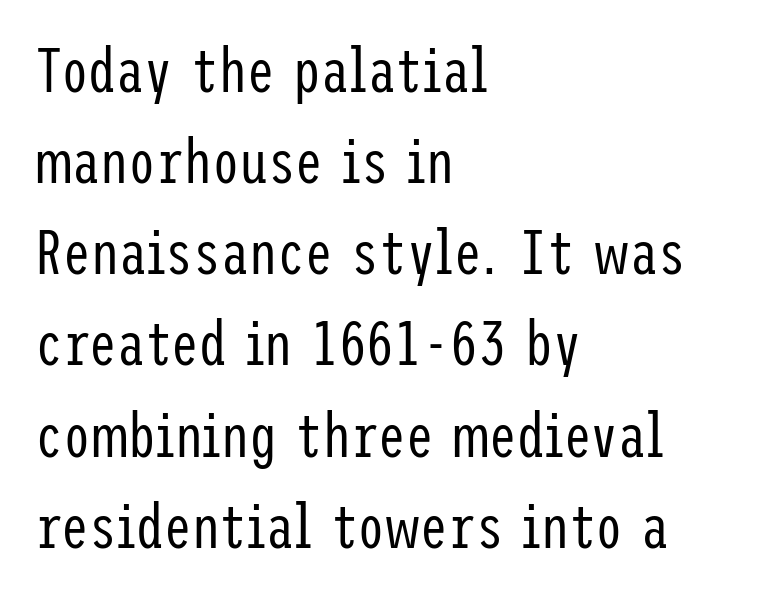
The image shows 62 px regular-weight, condensed sans-serif type, upright; set left-aligned, normal line spacing (1.47x), normal letter spacing, not underlined; low stroke contrast and a medium x-height.
